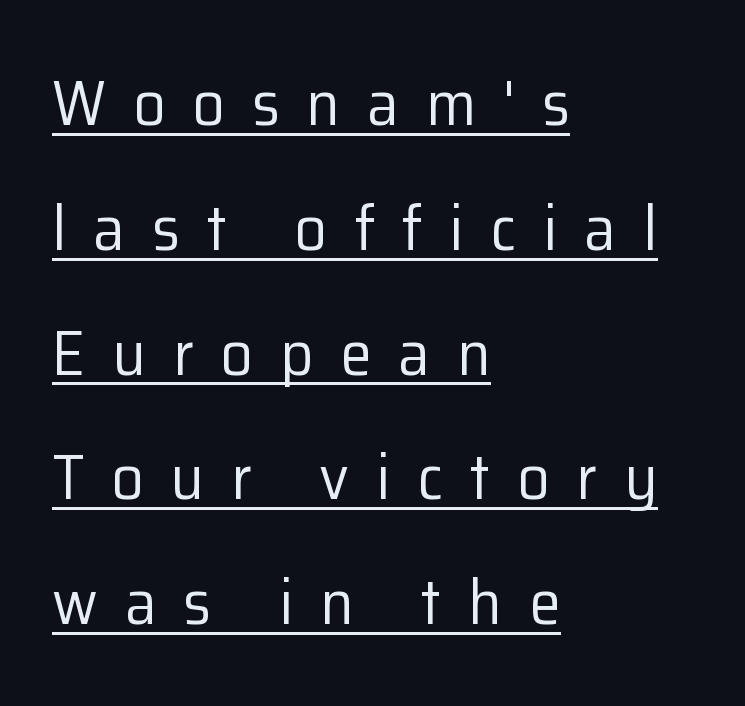
Is the letter spacing exaggerated? Yes — the characters are pushed far apart. Compared with undecorated copy, this sample adds a rule below the words. These lines are rendered in a variable-pitch font. Does the lettering tilt? It doesn't — this is upright.
